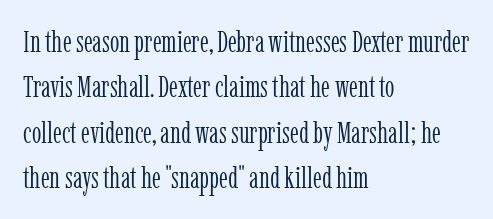
The typeface chosen for these lines features serifs. The space beneath each line is pristine and unruled. A typesetter would mark this as roman, not italic. Stroke mass is kept to a normal reading level or below. The text block is weighted toward the left margin, trailing off unevenly rightward. Baseline-to-baseline distance is the conventional proportion of letter height.
